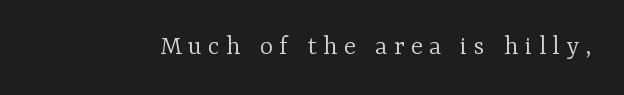
{"serif": "yes", "italic": "no", "bold": "no", "weight": "light", "width": "normal", "stroke_contrast": "low", "x_height": "medium", "monospaced": "no", "underline": "no", "letter_spacing": "wide", "letter_spacing_em": 0.23, "glyph_px": 28}
